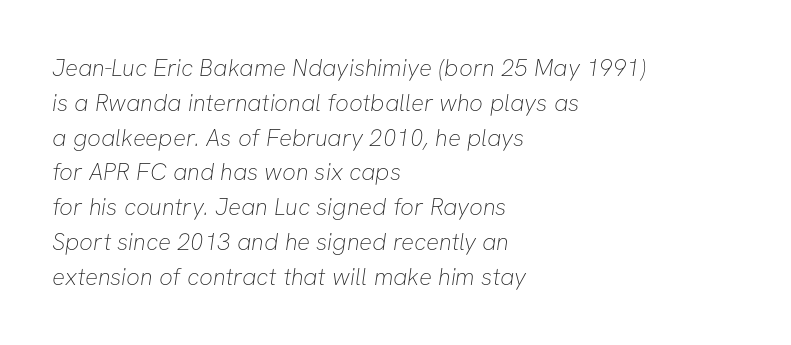
Q: Is the text bold? A: No.
Q: Is the text underlined? A: No.
Q: How is the paragraph aligned? A: Left-aligned.
Q: Is the spacing between letters normal or unusually wide? A: Normal.
Q: Is the spacing between lines tight, normal or loose? A: Normal.
